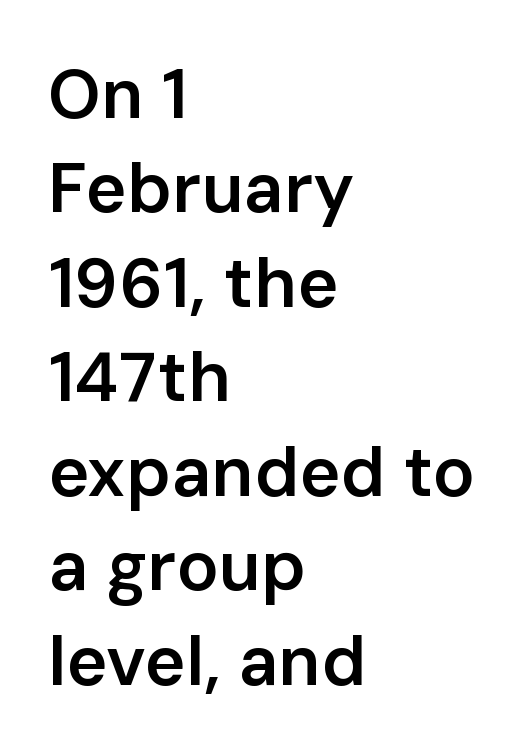
Proportional: the letters do not fall into vertical columns. Only glyphs here, with clear space below each row. The rendering keeps characters at their native spacing. Typographically, this falls in the sans-serif category.
